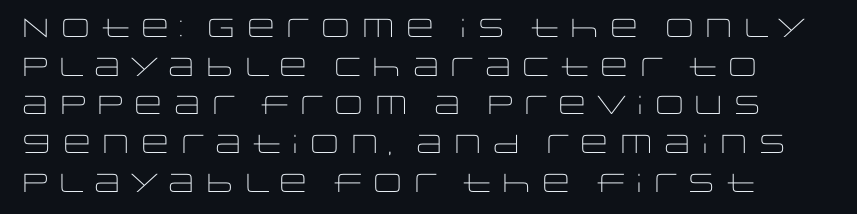
Posture: upright roman. Weight class: somewhere from thin through regular. The space directly below the letters is spotless. The face used here is rendered with its standard letterfit.
